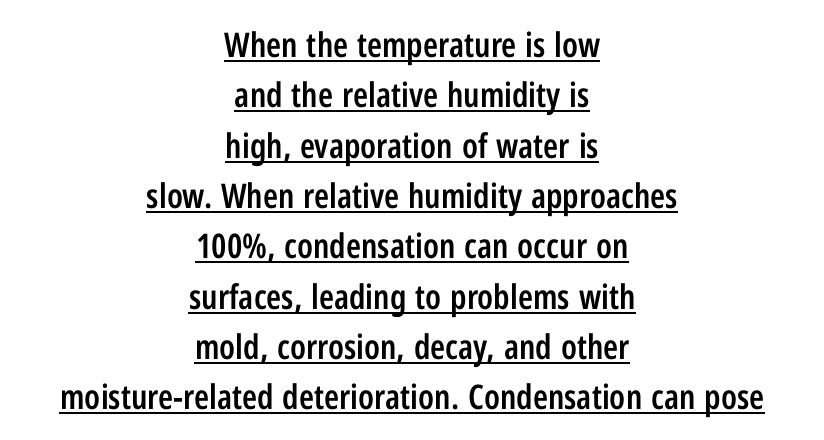
The image shows 34 px semibold, condensed sans-serif type, upright; set centered, normal line spacing (1.48x), normal letter spacing, underlined; low stroke contrast and a medium x-height.
